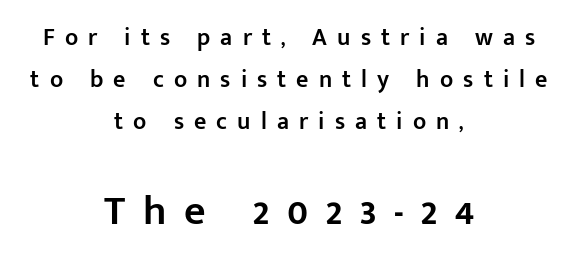
Q: Is the text bold? A: Semi-bold.
Q: Is the text italic (slanted)? A: No, it is upright.
Q: Is the typeface a serif or a sans-serif typeface? A: Sans-serif.
Q: Is the text underlined? A: No.
Q: How is the paragraph aligned? A: Centered.
Q: Is the spacing between letters normal or unusually wide? A: Unusually wide.
Q: Which block of text is set in a larger size, the first (top) or the second (bottom)? A: The second (bottom) one.
Q: Width (condensed, normal, or wide)? A: Normal.
Q: Stroke contrast? A: Low.
Q: x-height? A: Medium.
Q: Monospaced? A: No.
